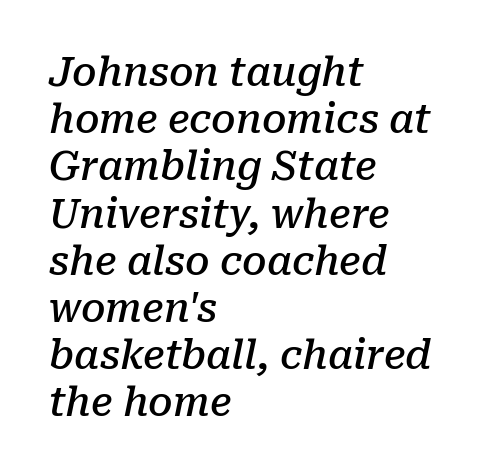
The image shows 39 px semibold serif type, italic (leaning right); set left-aligned, line spacing 1.21x, normal letter spacing, not underlined; low stroke contrast and a medium x-height.
